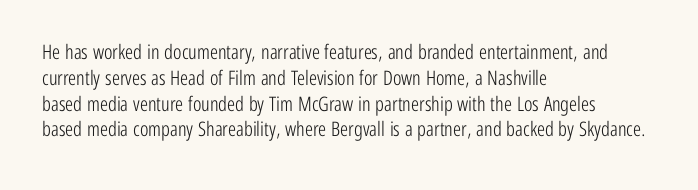
{"italic": "no", "bold": "no", "underline": "no", "align": "left", "line_spacing": "normal", "line_spacing_ratio": 1.29, "letter_spacing": "normal", "letter_spacing_em": 0.0, "glyph_px": 20}
